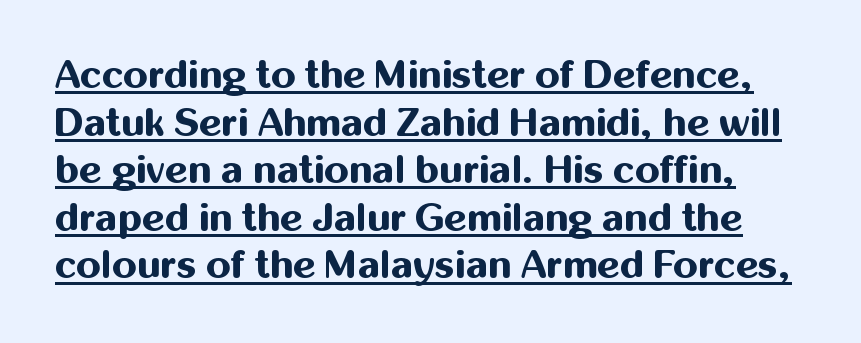
Q: Is the text bold? A: Yes.
Q: Is the text italic (slanted)? A: No, it is upright.
Q: Is the typeface a serif or a sans-serif typeface? A: Sans-serif.
Q: Is the text underlined? A: Yes.
Q: Is the spacing between letters normal or unusually wide? A: Normal.
Q: Width (condensed, normal, or wide)? A: Normal.
Q: Stroke contrast? A: Medium.
Q: x-height? A: Medium.
Q: Monospaced? A: No.
